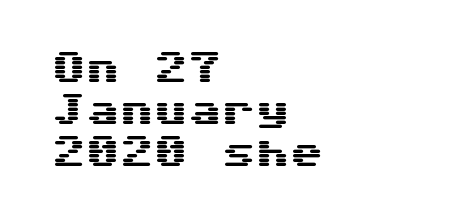
Q: Is the text italic (slanted)? A: No, it is upright.
Q: Is the typeface a serif or a sans-serif typeface? A: Sans-serif.
Q: Is the text underlined? A: No.
Q: How is the paragraph aligned? A: Left-aligned.
Q: Is the spacing between letters normal or unusually wide? A: Normal.
Q: Width (condensed, normal, or wide)? A: Wide.
Q: Stroke contrast? A: Medium.
Q: x-height? A: Medium.
